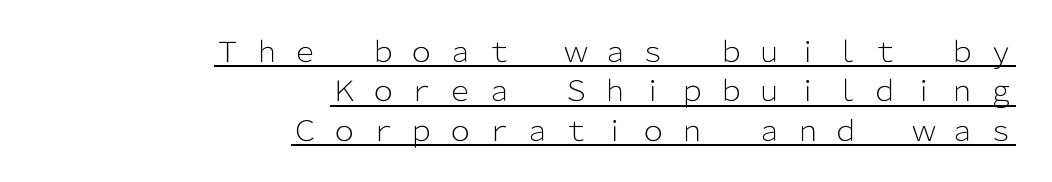
The rendering uses the underline text-decoration. Does the copy run flush right? Yes — the right margin is perfectly even. In terms of leading, this rendering sits right in the middle. Do the characters align in a grid? No, the font is proportional.
